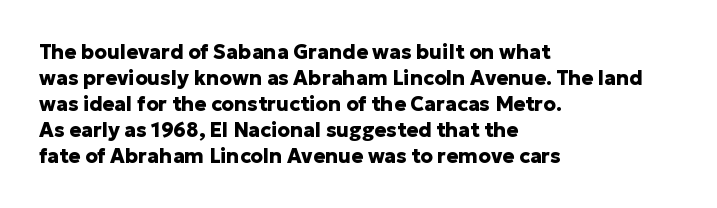
{"italic": "no", "bold": "yes", "underline": "no", "align": "left", "line_spacing": "normal", "line_spacing_ratio": 1.3, "letter_spacing": "normal", "letter_spacing_em": 0.0, "glyph_px": 20}
